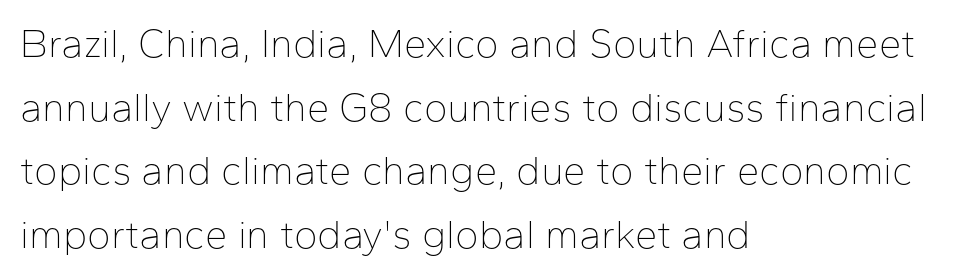
Q: Is the text bold? A: No.
Q: Is the text italic (slanted)? A: No, it is upright.
Q: Is the typeface a serif or a sans-serif typeface? A: Sans-serif.
Q: Is the text underlined? A: No.
Q: How is the paragraph aligned? A: Left-aligned.
Q: Is the spacing between letters normal or unusually wide? A: Normal.
Q: Is the spacing between lines tight, normal or loose? A: Normal.
Q: Width (condensed, normal, or wide)? A: Normal.
Q: Stroke contrast? A: Low.
Q: x-height? A: Medium.
Q: Monospaced? A: No.
